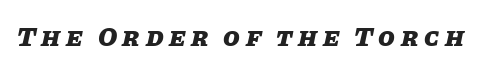
Q: Is the text bold? A: Yes.
Q: Is the text italic (slanted)? A: Yes, it leans right by about 11 degrees.
Q: Is the text underlined? A: No.
Q: Is the spacing between letters normal or unusually wide? A: Unusually wide.
